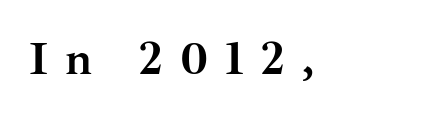
Q: Is the text bold? A: Yes.
Q: Is the text italic (slanted)? A: No, it is upright.
Q: Is the typeface a serif or a sans-serif typeface? A: Serif.
Q: Is the text underlined? A: No.
Q: Is the spacing between letters normal or unusually wide? A: Unusually wide.
Q: Width (condensed, normal, or wide)? A: Normal.
Q: Stroke contrast? A: Medium.
Q: x-height? A: Small.
Q: Monospaced? A: No.
